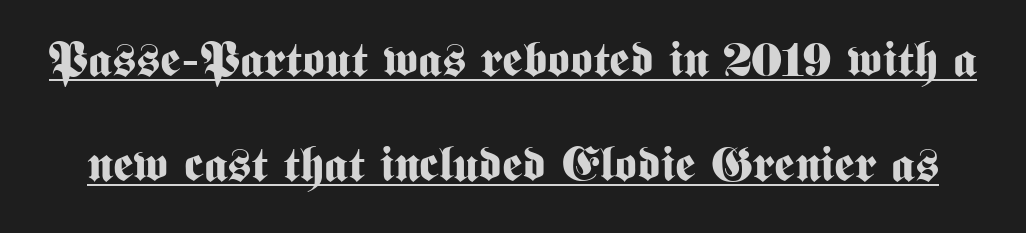
{"serif": "no", "italic": "no", "bold": "yes", "weight": "bold", "width": "condensed", "stroke_contrast": "medium", "x_height": "medium", "monospaced": "no", "underline": "yes", "line_spacing": "loose", "line_spacing_ratio": 2.18, "letter_spacing": "normal", "letter_spacing_em": 0.0, "glyph_px": 48}
